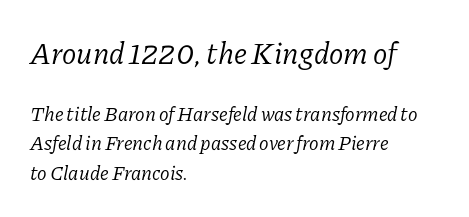
Q: Is the text bold? A: No.
Q: Is the text italic (slanted)? A: Yes, it leans right by about 11 degrees.
Q: Is the typeface a serif or a sans-serif typeface? A: Serif.
Q: Is the text underlined? A: No.
Q: How is the paragraph aligned? A: Left-aligned.
Q: Is the spacing between letters normal or unusually wide? A: Normal.
Q: Is the spacing between lines tight, normal or loose? A: Normal.
Q: Which block of text is set in a larger size, the first (top) or the second (bottom)? A: The first (top) one.
Q: Width (condensed, normal, or wide)? A: Normal.
Q: Stroke contrast? A: Low.
Q: x-height? A: Medium.
Q: Monospaced? A: No.
